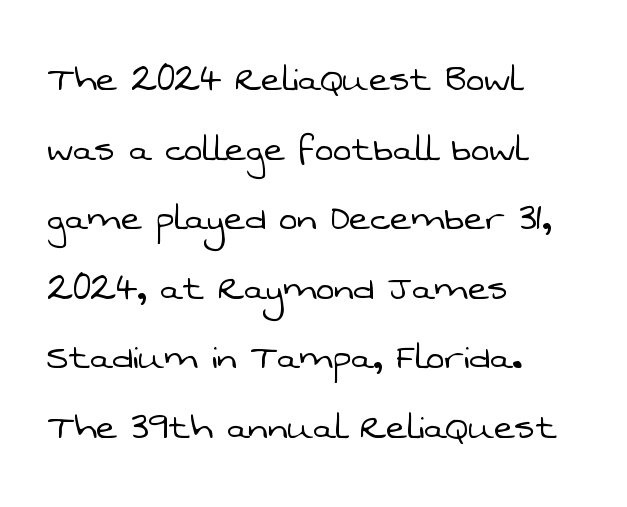
{"serif": "no", "bold": "no", "weight": "light", "width": "normal", "stroke_contrast": "low", "x_height": "medium", "monospaced": "no", "underline": "no", "align": "left", "line_spacing": "normal", "line_spacing_ratio": 1.58, "letter_spacing": "normal", "letter_spacing_em": 0.0, "glyph_px": 44}
